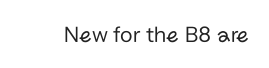
{"italic": "no", "bold": "no", "underline": "no", "letter_spacing": "normal", "letter_spacing_em": 0.0, "glyph_px": 23}
